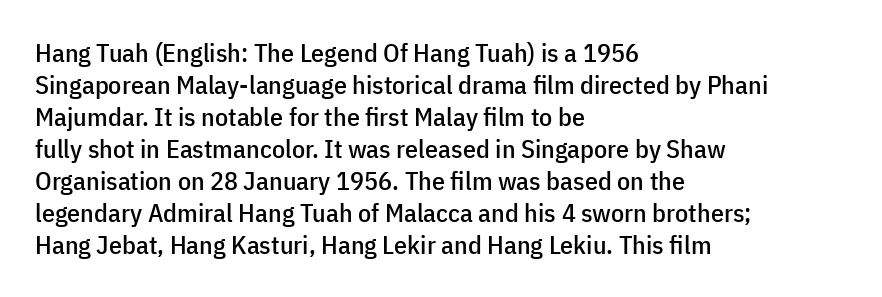
The image shows 26 px text type, upright; set left-aligned, line spacing 1.23x, normal letter spacing, not underlined.
